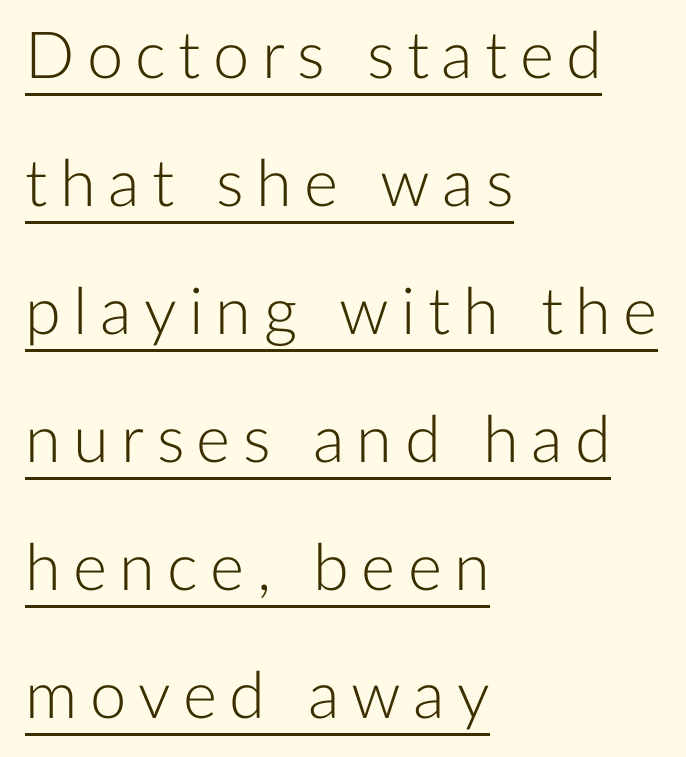
The image shows 65 px light sans-serif type, upright; set left-aligned, loose line spacing (1.97x), underlined; low stroke contrast and a medium x-height.
